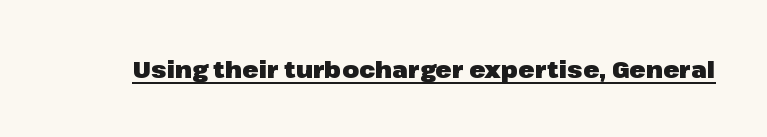
The image shows 24 px bold type, upright; set normal letter spacing, underlined.
